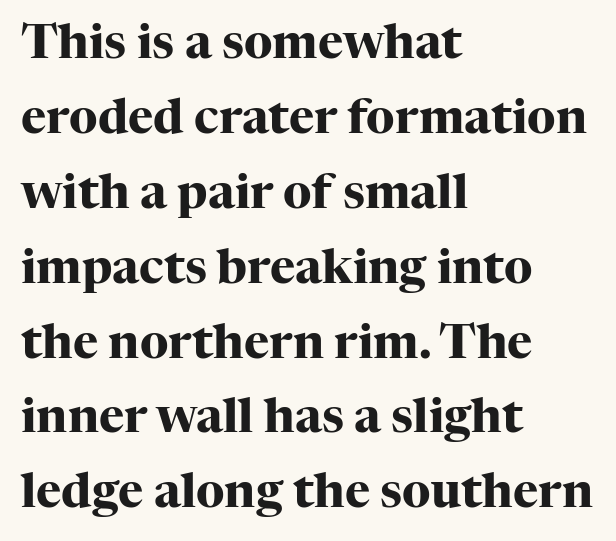
Q: Is the text bold? A: Yes.
Q: Is the text italic (slanted)? A: No, it is upright.
Q: Is the typeface a serif or a sans-serif typeface? A: Serif.
Q: Is the text underlined? A: No.
Q: How is the paragraph aligned? A: Left-aligned.
Q: Is the spacing between letters normal or unusually wide? A: Normal.
Q: Is the spacing between lines tight, normal or loose? A: Normal.
Q: Width (condensed, normal, or wide)? A: Normal.
Q: Stroke contrast? A: High.
Q: x-height? A: Medium.
Q: Monospaced? A: No.
